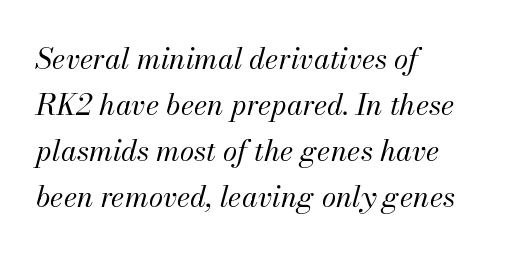
{"italic": "yes", "lean": "right", "slant_degrees": 13, "bold": "no", "weight": "regular", "width": "normal", "stroke_contrast": "medium", "x_height": "small", "monospaced": "no", "underline": "no", "align": "left", "line_spacing": "normal", "line_spacing_ratio": 1.59, "letter_spacing": "normal", "letter_spacing_em": 0.0, "glyph_px": 29}
